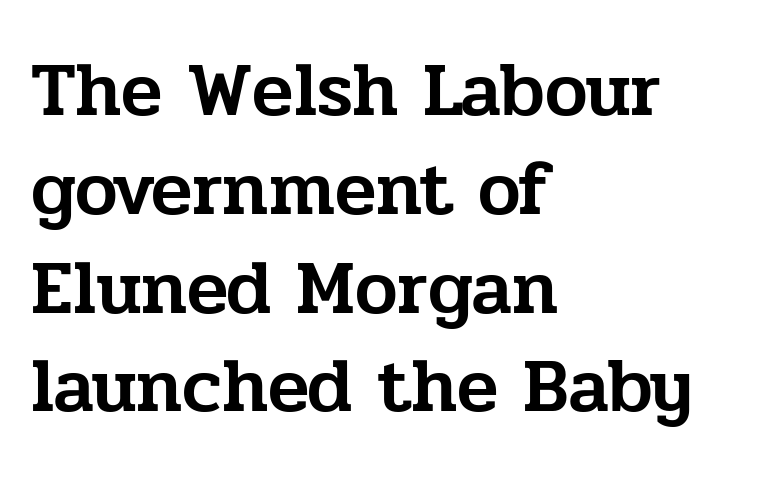
{"serif": "yes", "italic": "no", "width": "normal", "stroke_contrast": "low", "x_height": "medium", "monospaced": "no", "underline": "no", "align": "left", "line_spacing": "normal", "line_spacing_ratio": 1.3, "letter_spacing": "normal", "letter_spacing_em": 0.0, "glyph_px": 76}
